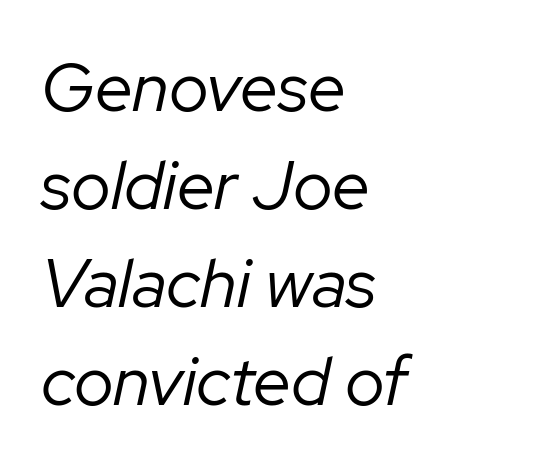
The image shows 68 px regular-weight type, italic (leaning right); set left-aligned, normal line spacing (1.44x), normal letter spacing, not underlined; low stroke contrast and a medium x-height.
